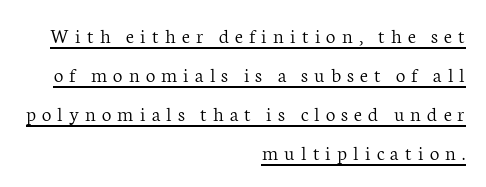
Q: Is the text bold? A: No.
Q: Is the text italic (slanted)? A: No, it is upright.
Q: Is the text underlined? A: Yes.
Q: How is the paragraph aligned? A: Right-aligned.
Q: Is the spacing between letters normal or unusually wide? A: Unusually wide.
